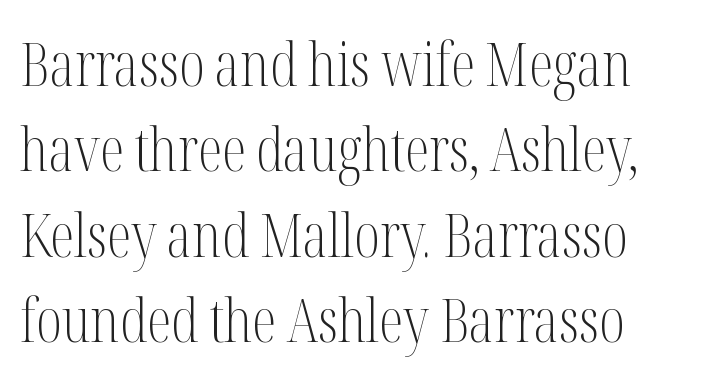
{"serif": "yes", "italic": "no", "bold": "no", "weight": "light", "width": "condensed", "stroke_contrast": "medium", "x_height": "medium", "monospaced": "no", "underline": "no", "line_spacing": "normal", "line_spacing_ratio": 1.4, "letter_spacing": "normal", "letter_spacing_em": 0.0, "glyph_px": 61}
